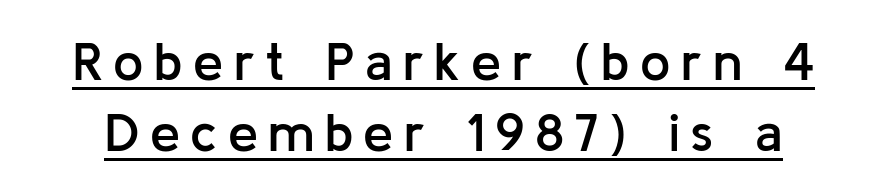
The image shows 54 px semibold sans-serif type, upright; set normal line spacing (1.31x), underlined; low stroke contrast and a medium x-height.
